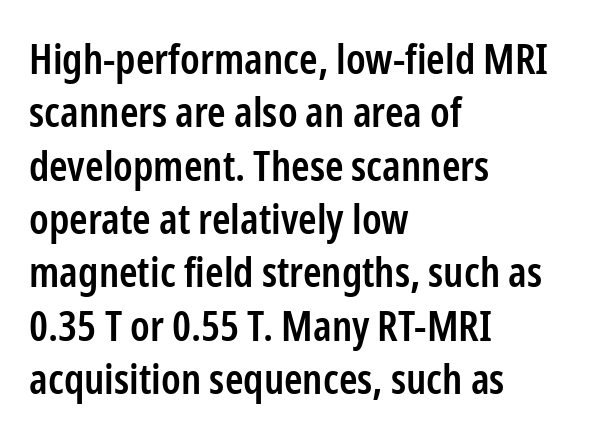
{"serif": "no", "italic": "no", "bold": "semi", "weight": "semibold", "width": "condensed", "stroke_contrast": "low", "x_height": "medium", "monospaced": "no", "underline": "no", "align": "left", "line_spacing": "normal", "line_spacing_ratio": 1.27, "letter_spacing": "normal", "letter_spacing_em": 0.0, "glyph_px": 42}
